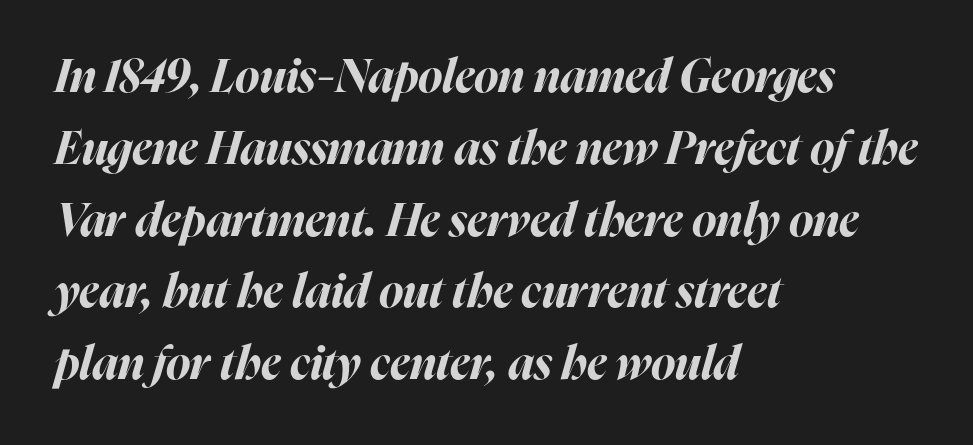
Q: Is the text bold? A: Yes.
Q: Is the text italic (slanted)? A: Yes, it leans right by about 16 degrees.
Q: Is the text underlined? A: No.
Q: How is the paragraph aligned? A: Left-aligned.
Q: Is the spacing between letters normal or unusually wide? A: Normal.
Q: Is the spacing between lines tight, normal or loose? A: Normal.
Q: Width (condensed, normal, or wide)? A: Normal.
Q: Stroke contrast? A: High.
Q: x-height? A: Medium.
Q: Monospaced? A: No.
